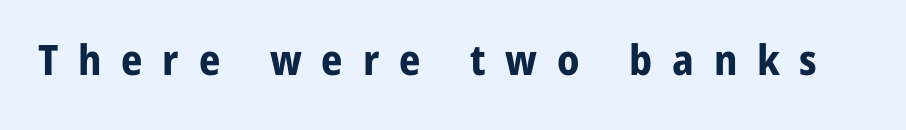
The font is running at its bold setting. Words appear elongated and porous because spacing is wide. A typesetter would call this proportional, since set widths differ per character. Letters rest on an invisible, unmarked baseline. Ordinary non-slanted type is in use. The designer went with a sans here, leaving each stem footless.
